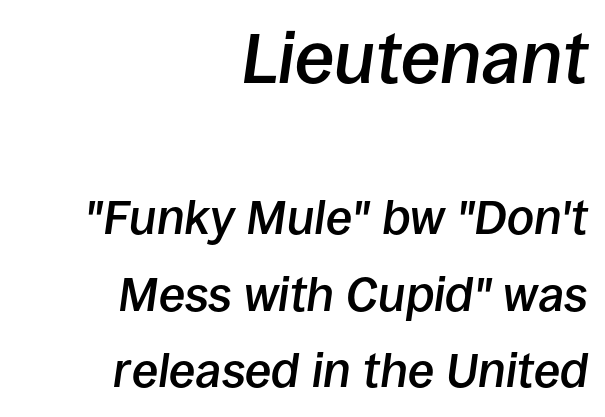
The image shows 72 px semibold type, italic (leaning right); set right-aligned, normal line spacing (1.6x), normal letter spacing, not underlined; the first (top) block is 1.5x larger; low stroke contrast and a large x-height.
